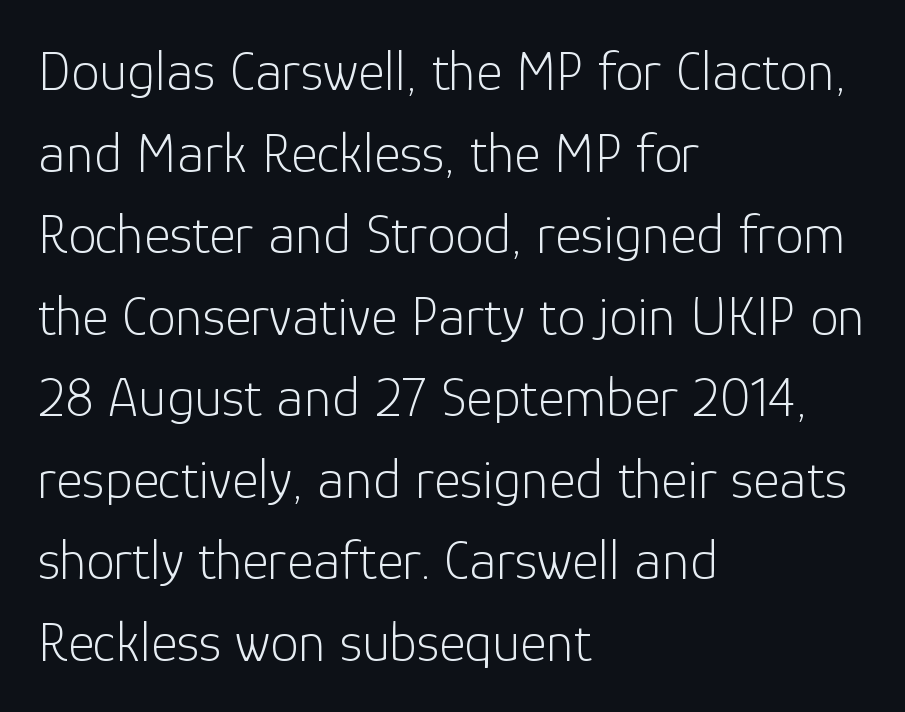
The image shows 57 px light sans-serif type, upright; set left-aligned, normal line spacing (1.43x), normal letter spacing, not underlined; low stroke contrast and a medium x-height.
